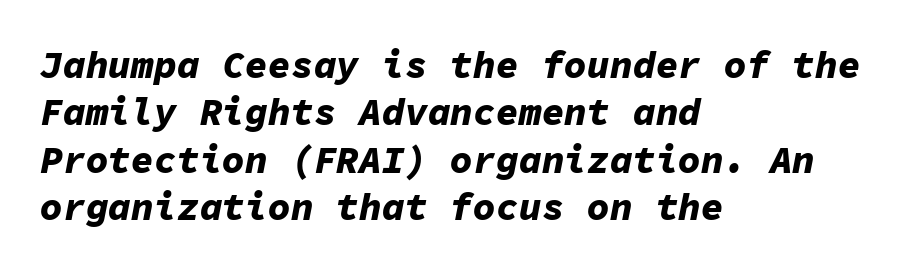
{"italic": "yes", "lean": "right", "slant_degrees": 11, "bold": "yes", "weight": "bold", "width": "normal", "stroke_contrast": "low", "x_height": "medium", "monospaced": "yes", "underline": "no", "align": "left", "line_spacing": "normal", "line_spacing_ratio": 1.25, "letter_spacing": "normal", "letter_spacing_em": 0.0, "glyph_px": 38}
